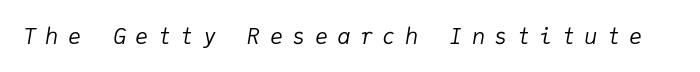
{"italic": "yes", "lean": "right", "slant_degrees": 9, "bold": "no", "underline": "no", "letter_spacing": "wide", "letter_spacing_em": 0.42, "glyph_px": 22}
